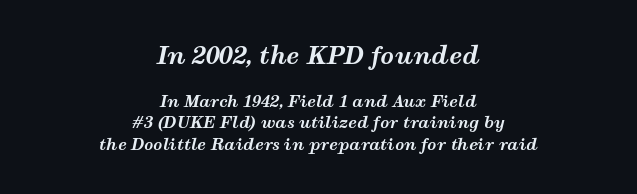
The paragraph has two soft edges and a firm central axis. This rendering features lettering with no underline. How are the letters spaced? Ordinarily, with no added tracking. The emphasis by scale lands on block number one, above. These lines carry a lot of weight — the face is fully bold. Leading: standard.
